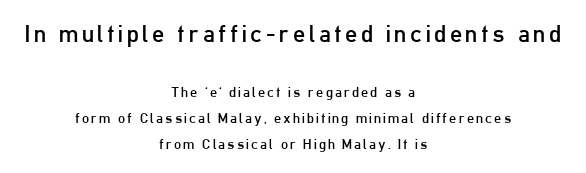
The image shows 24 px text type, upright; set centered, line spacing 1.87x, not underlined; the first (top) block is 1.71x larger.
